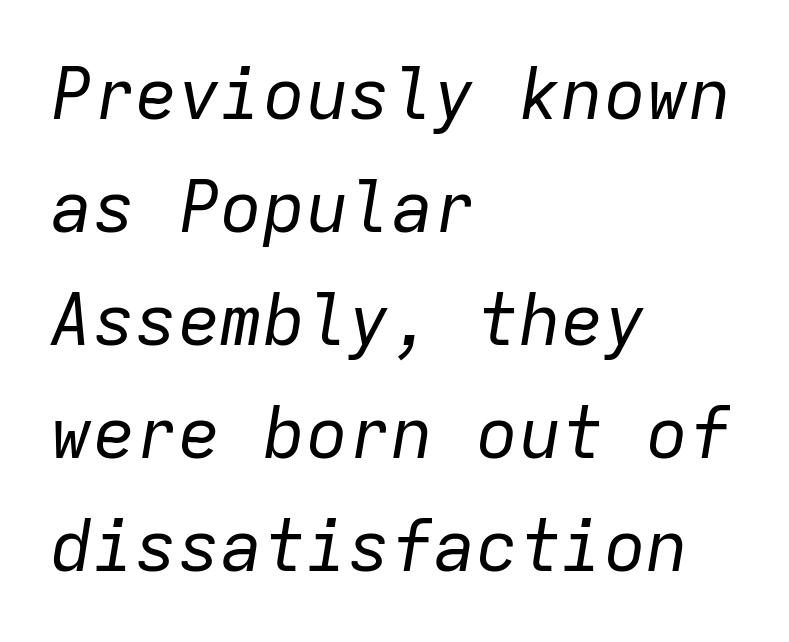
Q: Is the text bold? A: No.
Q: Is the text italic (slanted)? A: Yes, it leans right by about 9 degrees.
Q: Is the text underlined? A: No.
Q: How is the paragraph aligned? A: Left-aligned.
Q: Is the spacing between letters normal or unusually wide? A: Normal.
Q: Is the spacing between lines tight, normal or loose? A: Normal.
Q: Width (condensed, normal, or wide)? A: Normal.
Q: Stroke contrast? A: Low.
Q: x-height? A: Medium.
Q: Monospaced? A: Yes.
